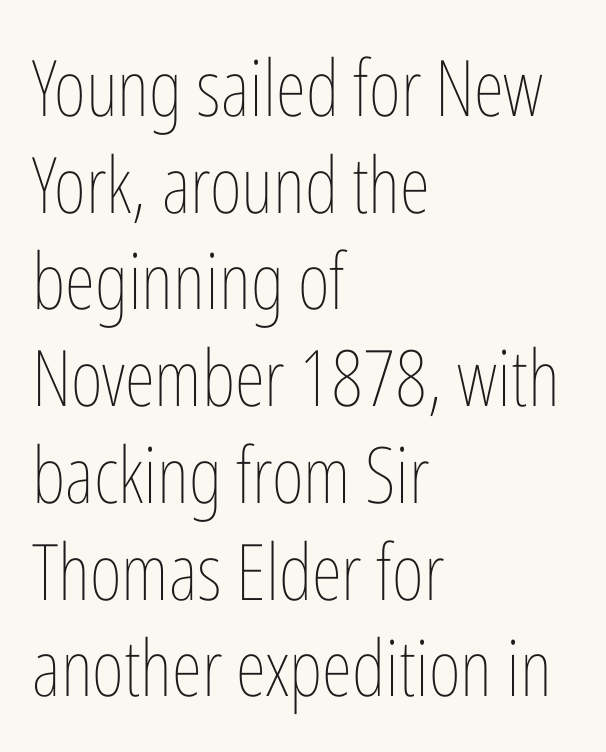
{"italic": "no", "bold": "no", "weight": "thin", "width": "condensed", "stroke_contrast": "low", "x_height": "medium", "monospaced": "no", "underline": "no", "align": "left", "line_spacing_ratio": 1.24, "letter_spacing": "normal", "letter_spacing_em": 0.0, "glyph_px": 78}
